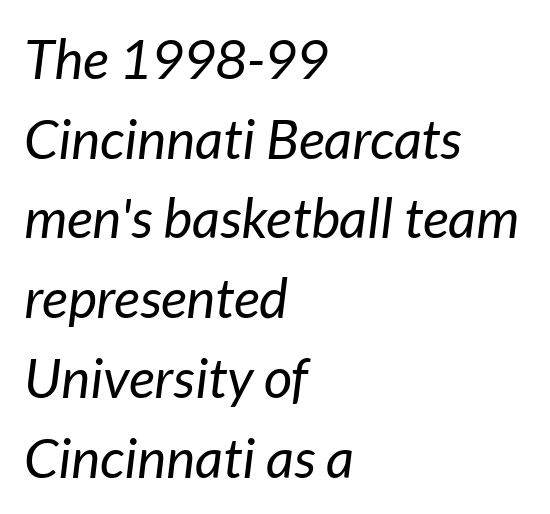
The image shows 55 px regular-weight type, italic (leaning right); set left-aligned, normal line spacing (1.45x), normal letter spacing, not underlined; low stroke contrast and a medium x-height.
